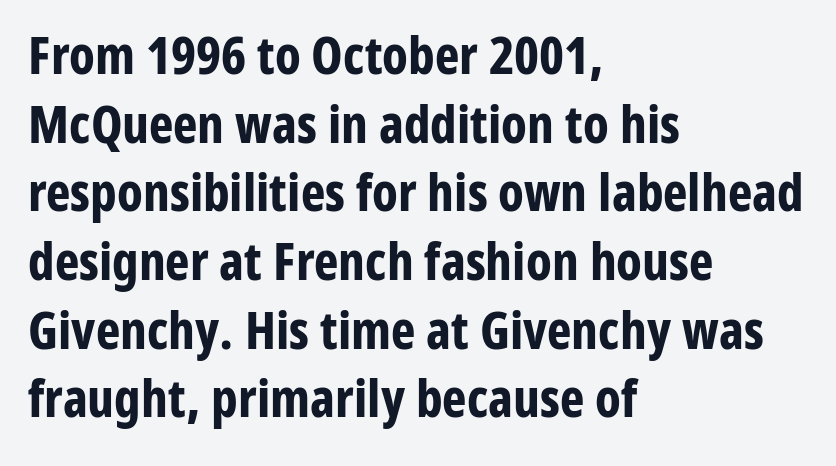
{"serif": "no", "italic": "no", "bold": "yes", "weight": "bold", "width": "condensed", "stroke_contrast": "low", "x_height": "medium", "monospaced": "no", "underline": "no", "align": "left", "line_spacing": "normal", "line_spacing_ratio": 1.32, "letter_spacing": "normal", "letter_spacing_em": 0.0, "glyph_px": 52}
